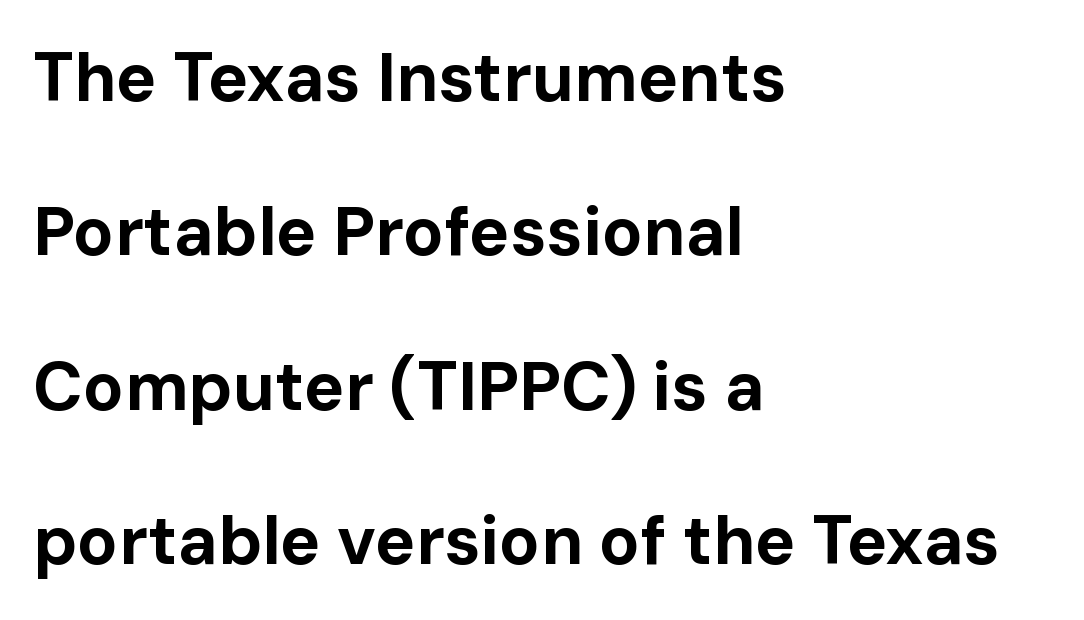
Q: Is the text bold? A: Yes.
Q: Is the text italic (slanted)? A: No, it is upright.
Q: Is the typeface a serif or a sans-serif typeface? A: Sans-serif.
Q: Is the text underlined? A: No.
Q: How is the paragraph aligned? A: Left-aligned.
Q: Is the spacing between letters normal or unusually wide? A: Normal.
Q: Is the spacing between lines tight, normal or loose? A: Loose.
Q: Width (condensed, normal, or wide)? A: Normal.
Q: Stroke contrast? A: Low.
Q: x-height? A: Medium.
Q: Monospaced? A: No.
